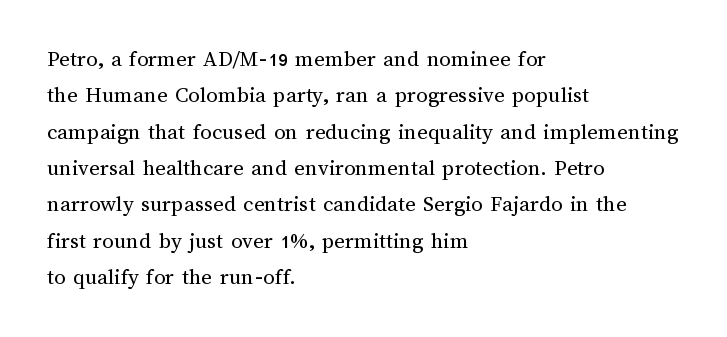
Q: Is the text bold? A: No.
Q: Is the text italic (slanted)? A: No, it is upright.
Q: Is the text underlined? A: No.
Q: How is the paragraph aligned? A: Left-aligned.
Q: Is the spacing between letters normal or unusually wide? A: Normal.
Q: Is the spacing between lines tight, normal or loose? A: Normal.
